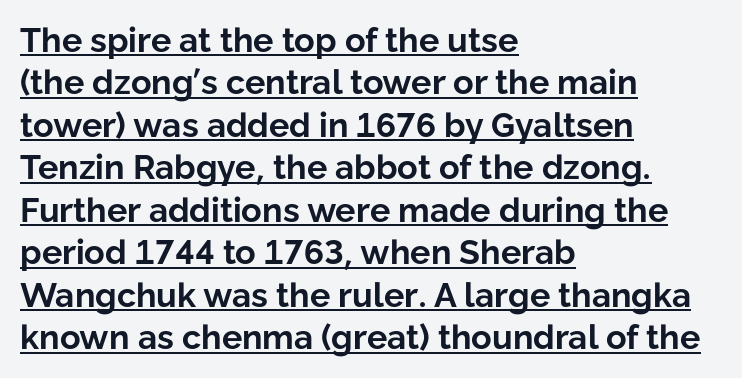
Unlike italic type, these characters show no tilt at all. Standard letterfit; no display-style spreading of the glyphs. Proportional: the letters do not fall into vertical columns. The designer left line spacing at the default.
